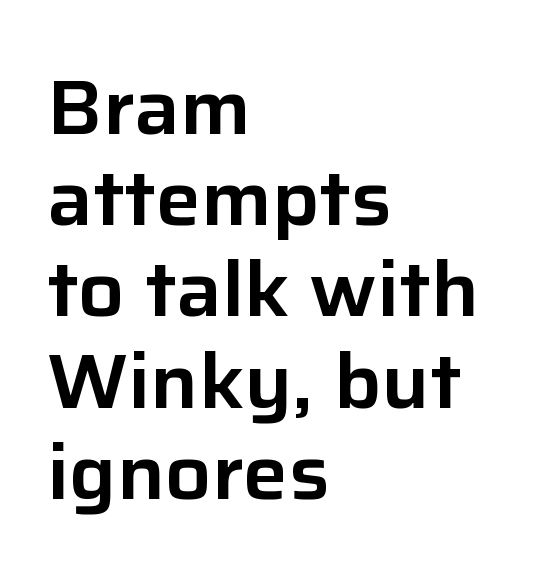
Every character sits straight up, as roman type does. The lines in this sample share a left origin and differ only in where they stop. The text was rendered using a sans face with plain stroke endings. Looks like regular typesetting: each glyph gets only the width it needs. This sample uses plain, unmodified letter spacing.
